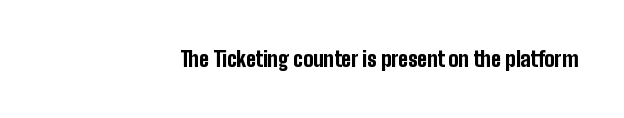
Q: Is the text bold? A: Yes.
Q: Is the text italic (slanted)? A: No, it is upright.
Q: Is the text underlined? A: No.
Q: How is the paragraph aligned? A: Right-aligned.
Q: Is the spacing between letters normal or unusually wide? A: Normal.
